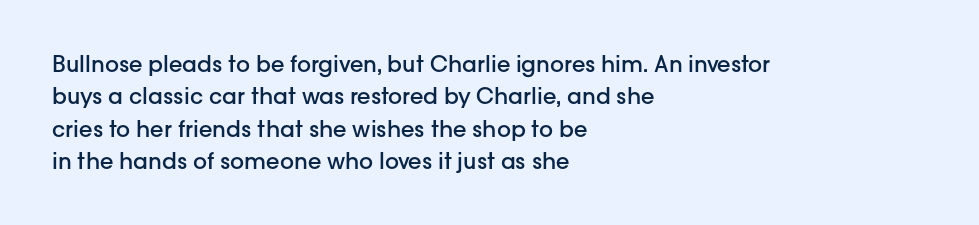
The image shows 22 px text type, upright; set left-aligned, normal line spacing (1.47x), normal letter spacing, not underlined.
